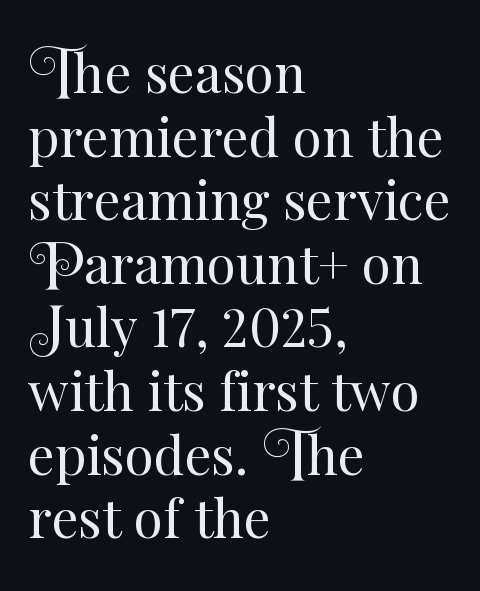
Q: Is the text bold? A: No.
Q: Is the text italic (slanted)? A: No, it is upright.
Q: Is the text underlined? A: No.
Q: How is the paragraph aligned? A: Left-aligned.
Q: Is the spacing between letters normal or unusually wide? A: Normal.
Q: Width (condensed, normal, or wide)? A: Normal.
Q: Stroke contrast? A: Medium.
Q: x-height? A: Small.
Q: Monospaced? A: No.
